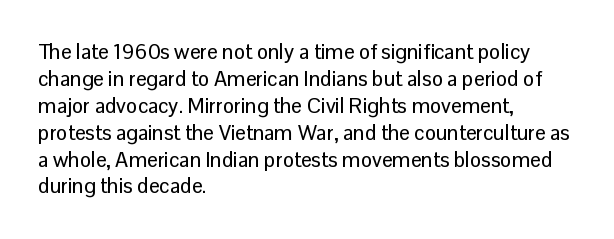
Q: Is the text italic (slanted)? A: No, it is upright.
Q: Is the text underlined? A: No.
Q: How is the paragraph aligned? A: Left-aligned.
Q: Is the spacing between letters normal or unusually wide? A: Normal.
Q: Is the spacing between lines tight, normal or loose? A: Normal.
